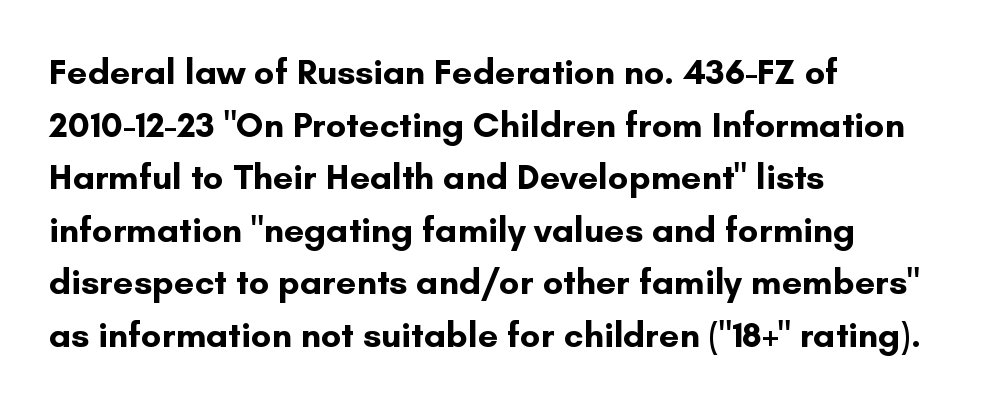
{"serif": "no", "italic": "no", "bold": "yes", "weight": "bold", "width": "normal", "stroke_contrast": "low", "x_height": "small", "monospaced": "no", "underline": "no", "align": "left", "line_spacing": "normal", "line_spacing_ratio": 1.46, "letter_spacing": "normal", "letter_spacing_em": 0.0, "glyph_px": 36}
